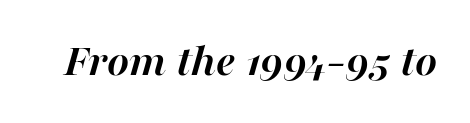
Q: Is the text bold? A: Yes.
Q: Is the text italic (slanted)? A: Yes, it leans right by about 16 degrees.
Q: Is the text underlined? A: No.
Q: Is the spacing between letters normal or unusually wide? A: Normal.
Q: Width (condensed, normal, or wide)? A: Normal.
Q: Stroke contrast? A: High.
Q: x-height? A: Medium.
Q: Monospaced? A: No.
